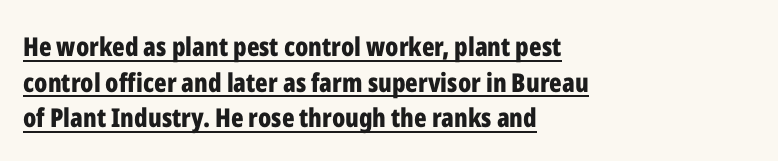
The image shows 26 px bold type, upright; set left-aligned, normal line spacing (1.37x), normal letter spacing, underlined.
